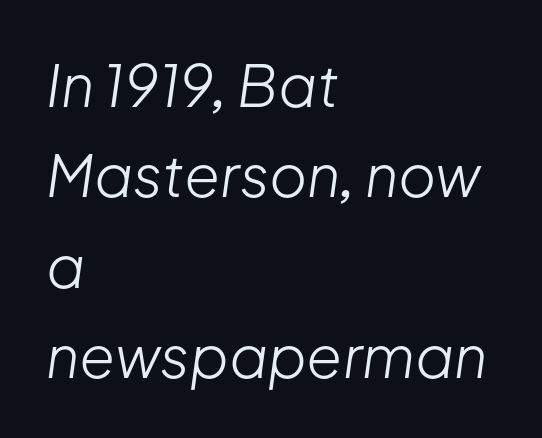
{"italic": "yes", "lean": "right", "slant_degrees": 8, "bold": "no", "weight": "light", "width": "normal", "stroke_contrast": "low", "x_height": "medium", "monospaced": "no", "underline": "no", "align": "left", "line_spacing": "normal", "line_spacing_ratio": 1.56, "letter_spacing": "normal", "letter_spacing_em": 0.0, "glyph_px": 58}
